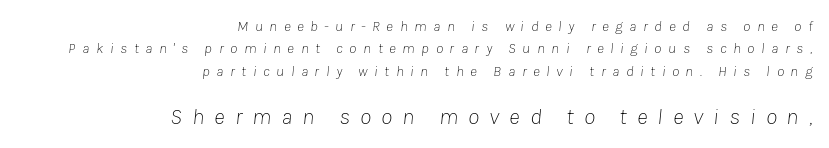
A bare baseline throughout the passage. Heaviness? Minimal to ordinary, like unemphasized prose. Loose tracking; the words dissolve into strings of separated letters. Vertical spacing — default. Every character sits at an angle, as italics do. Notice how the passage keeps a crisp vertical edge on the right only.
